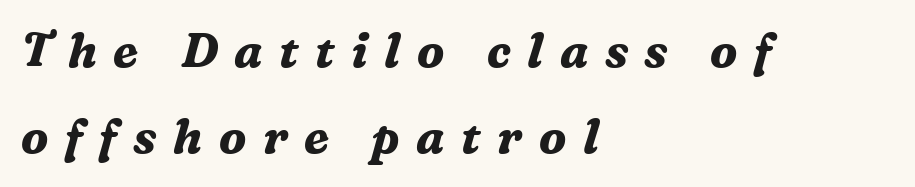
{"serif": "yes", "italic": "yes", "lean": "right", "slant_degrees": 16, "bold": "yes", "weight": "bold", "width": "normal", "stroke_contrast": "medium", "x_height": "medium", "monospaced": "no", "underline": "no", "align": "left", "line_spacing_ratio": 1.84, "letter_spacing": "wide", "letter_spacing_em": 0.35, "glyph_px": 47}
